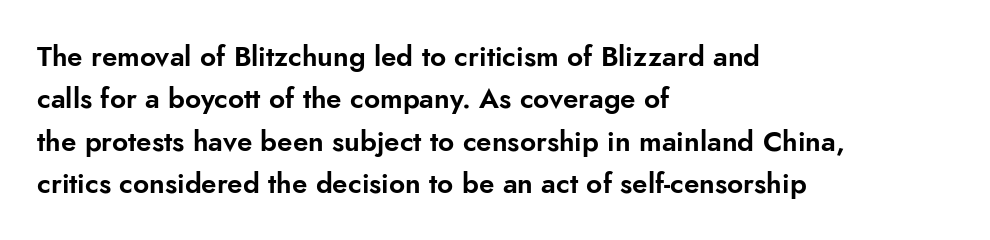
Tracking value appears to be zero — textbook default spacing. Character widths vary here, with narrow letters taking less room than wide ones. The specimen reads as upright at a glance. Examine the stroke ends and you'll find no serifs. Check under the words: just untouched page. The vertical gap from one line to the next is medium.
